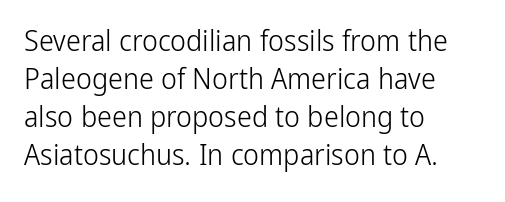
Q: Is the text bold? A: No.
Q: Is the text italic (slanted)? A: No, it is upright.
Q: Is the typeface a serif or a sans-serif typeface? A: Sans-serif.
Q: Is the text underlined? A: No.
Q: How is the paragraph aligned? A: Left-aligned.
Q: Is the spacing between letters normal or unusually wide? A: Normal.
Q: Is the spacing between lines tight, normal or loose? A: Normal.
Q: Width (condensed, normal, or wide)? A: Condensed.
Q: Stroke contrast? A: Low.
Q: x-height? A: Medium.
Q: Monospaced? A: No.
